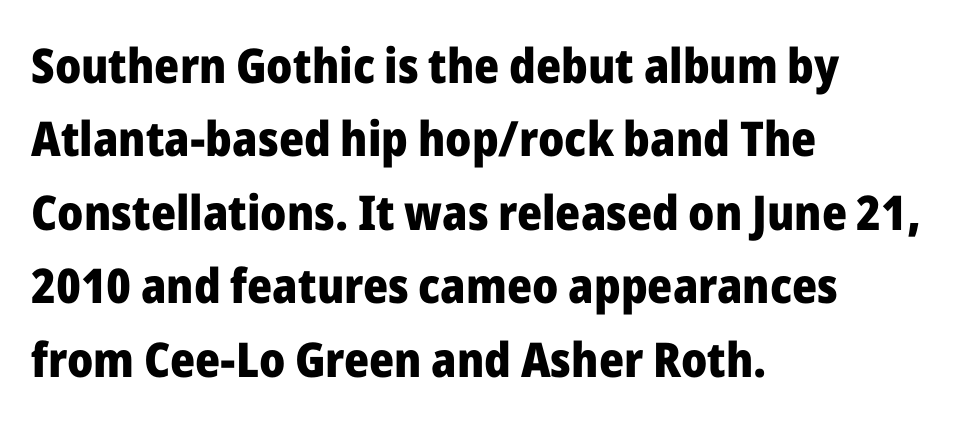
{"serif": "no", "italic": "no", "bold": "yes", "weight": "heavy", "width": "normal", "stroke_contrast": "low", "x_height": "medium", "monospaced": "no", "underline": "no", "align": "left", "line_spacing": "normal", "line_spacing_ratio": 1.53, "letter_spacing": "normal", "letter_spacing_em": 0.0, "glyph_px": 48}
